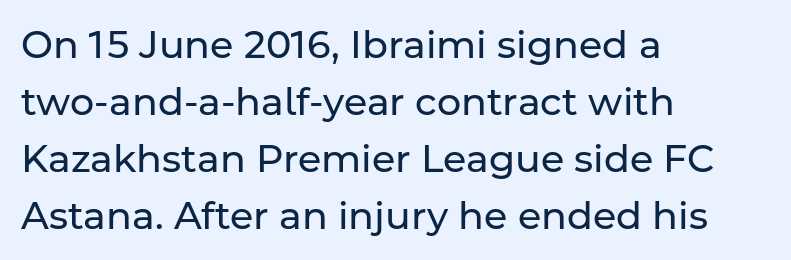
Q: Is the text bold? A: No.
Q: Is the text italic (slanted)? A: No, it is upright.
Q: Is the typeface a serif or a sans-serif typeface? A: Sans-serif.
Q: Is the text underlined? A: No.
Q: How is the paragraph aligned? A: Left-aligned.
Q: Is the spacing between letters normal or unusually wide? A: Normal.
Q: Is the spacing between lines tight, normal or loose? A: Normal.
Q: Width (condensed, normal, or wide)? A: Normal.
Q: Stroke contrast? A: Low.
Q: x-height? A: Medium.
Q: Monospaced? A: No.
